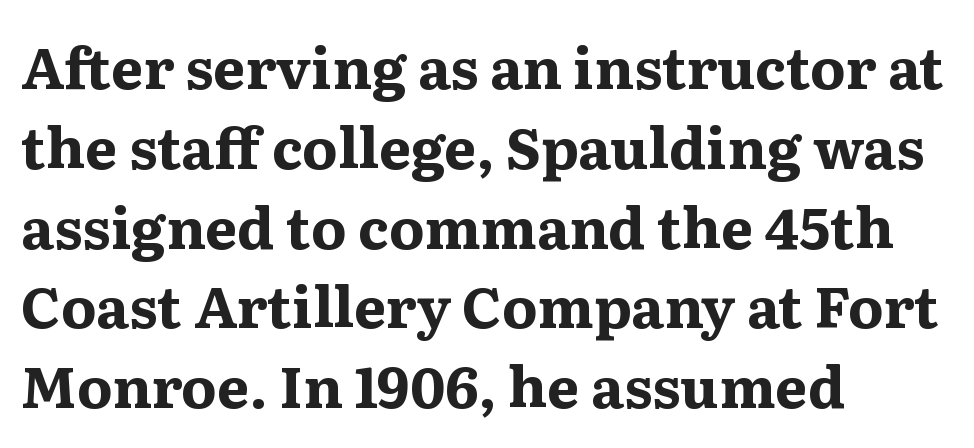
Inter-character spacing is left at the font's built-in metrics. Thick stems and heavy bowls — unmistakably bold. Yep, those are serifs on the letters. Type without underlining.
